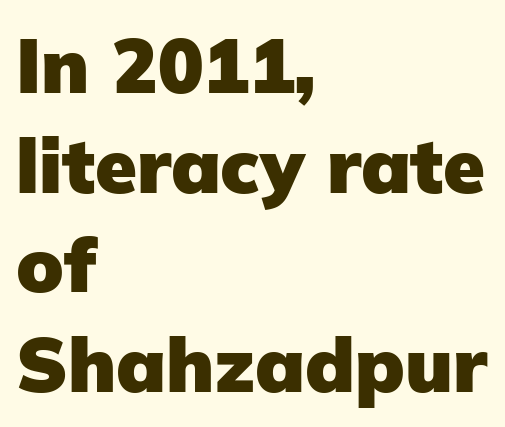
The image shows 76 px heavy sans-serif type, upright; set left-aligned, normal line spacing (1.31x), normal letter spacing, not underlined; low stroke contrast and a medium x-height.
